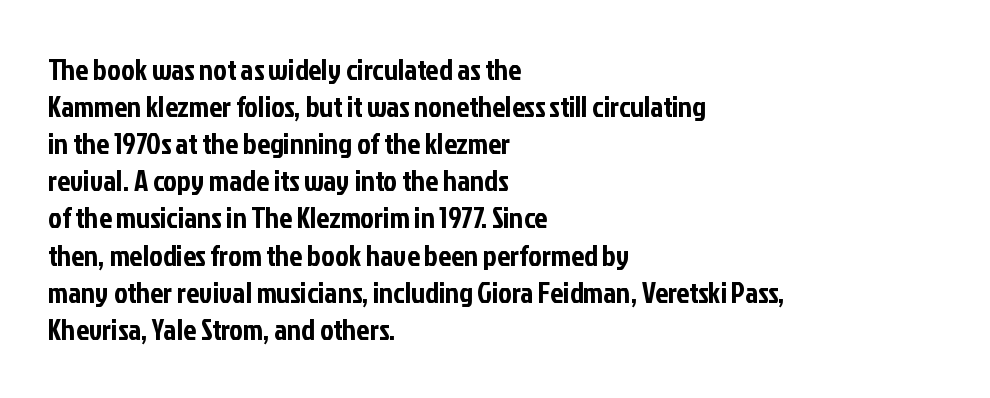
Glyph-to-glyph distance matches everyday printed text. Vertically, the passage feels balanced, rows spaced as you'd expect. Stroke terminals: plain, sans-serif. Check the space under the baseline: it is left empty. No italicization has been applied; the sample stays upright. Horizontal alignment here is leftward, the default for most running prose.
